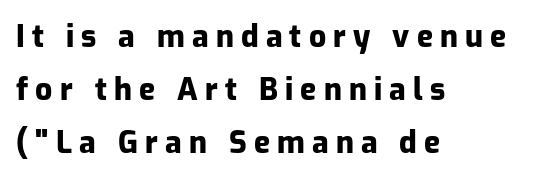
Q: Is the text bold? A: Yes.
Q: Is the text italic (slanted)? A: No, it is upright.
Q: Is the typeface a serif or a sans-serif typeface? A: Sans-serif.
Q: Is the text underlined? A: No.
Q: How is the paragraph aligned? A: Left-aligned.
Q: Is the spacing between letters normal or unusually wide? A: Unusually wide.
Q: Width (condensed, normal, or wide)? A: Normal.
Q: Stroke contrast? A: Low.
Q: x-height? A: Medium.
Q: Monospaced? A: No.
